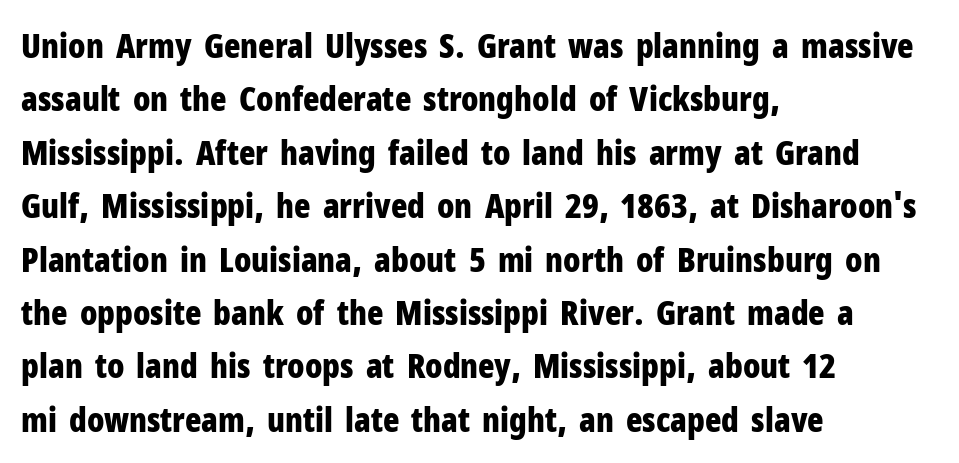
Strong, thick strokes mark this as bold type. The passage shown has conventional tracking throughout. The designer went with a sans here, leaving each stem footless. The gap between lines stays unmarked. Summary of vertical rhythm: regular, with standard interline spacing.
